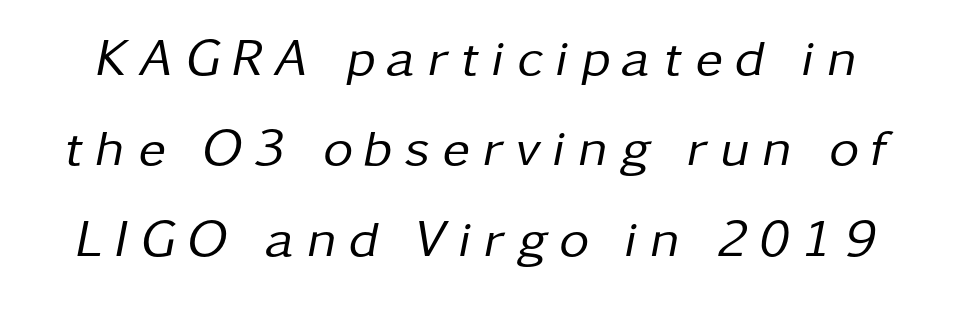
Is this a heavy cut? Hardly; it is regular or lighter. Is the type slanted? Yes — the strokes lean at a clear angle. A typesetter would call this proportional, since set widths differ per character. Each word looks stretched out because of the extra space between its letters.
